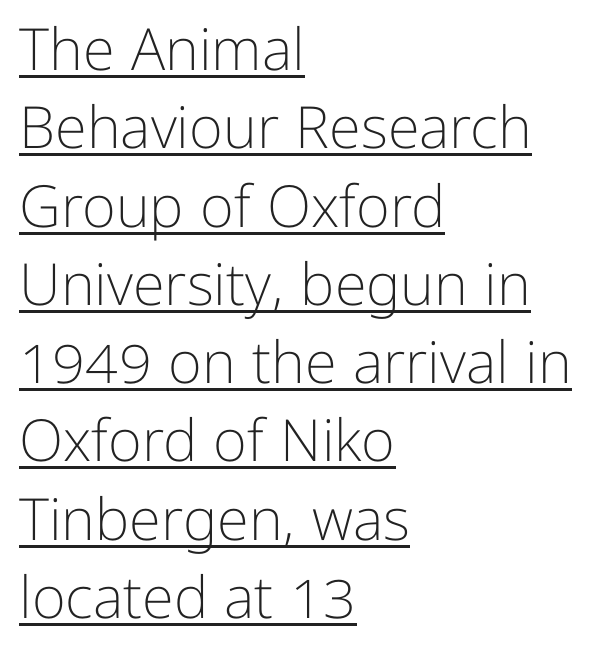
The typesetting does not lean heavy: it is not bold. Character widths vary here, with narrow letters taking less room than wide ones. The designer left line spacing at the default. Each line starts at the same left margin while the right side varies. Compared with typical body copy, the letter spacing here is the same.
